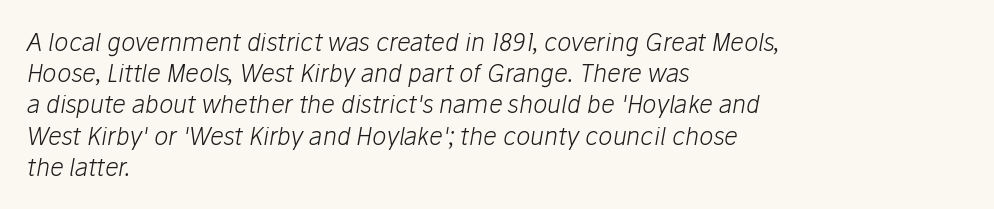
{"italic": "yes", "lean": "right", "slant_degrees": 10, "bold": "no", "underline": "no", "align": "left", "line_spacing": "normal", "line_spacing_ratio": 1.3, "letter_spacing": "normal", "letter_spacing_em": 0.0, "glyph_px": 24}
